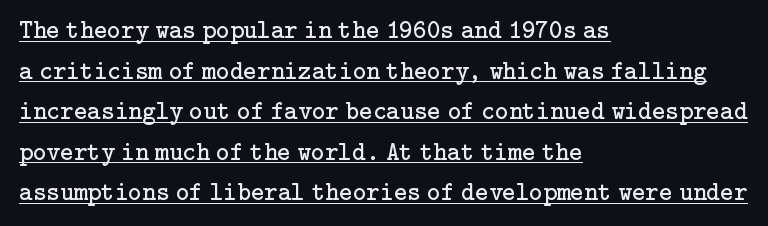
The image shows 26 px text type, upright; set left-aligned, normal line spacing (1.56x), normal letter spacing, underlined.
